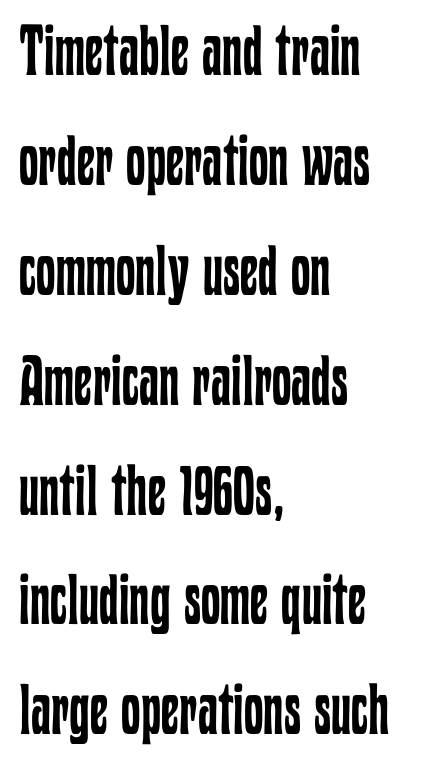
Q: Is the text bold? A: No.
Q: Is the text italic (slanted)? A: No, it is upright.
Q: Is the text underlined? A: No.
Q: How is the paragraph aligned? A: Left-aligned.
Q: Is the spacing between letters normal or unusually wide? A: Normal.
Q: Is the spacing between lines tight, normal or loose? A: Normal.
Q: Width (condensed, normal, or wide)? A: Condensed.
Q: Stroke contrast? A: Low.
Q: x-height? A: Medium.
Q: Monospaced? A: No.
